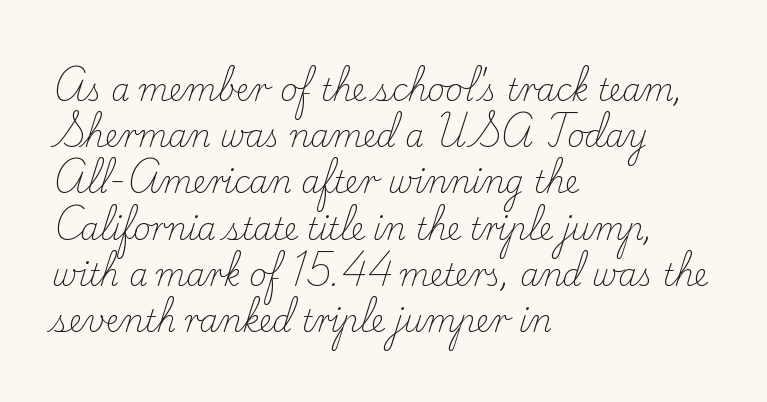
{"serif": "yes", "bold": "no", "weight": "light", "width": "normal", "stroke_contrast": "low", "x_height": "small", "monospaced": "no", "underline": "no", "align": "left", "line_spacing": "normal", "line_spacing_ratio": 1.54, "letter_spacing": "normal", "letter_spacing_em": 0.0, "glyph_px": 30}
